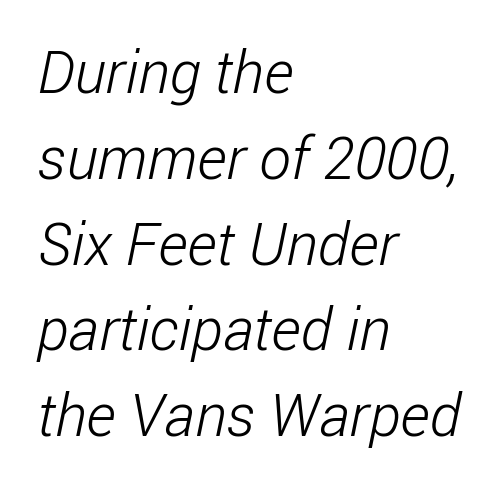
{"serif": "no", "bold": "no", "weight": "light", "width": "condensed", "stroke_contrast": "low", "x_height": "medium", "monospaced": "no", "underline": "no", "align": "left", "line_spacing": "normal", "line_spacing_ratio": 1.43, "letter_spacing": "normal", "letter_spacing_em": 0.0, "glyph_px": 60}
